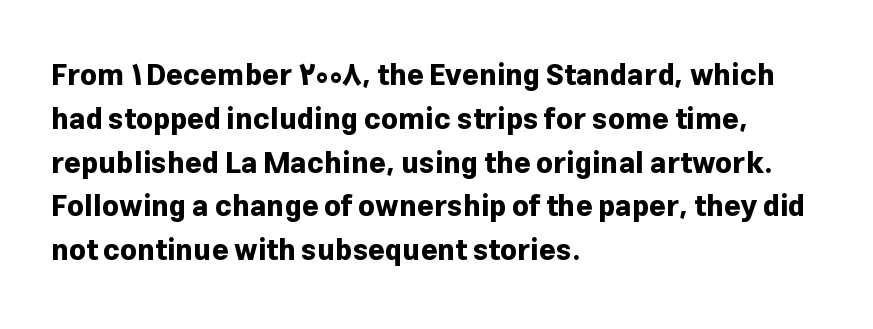
The image shows 29 px bold sans-serif type, upright; set left-aligned, normal line spacing (1.51x), normal letter spacing, not underlined; low stroke contrast and a medium x-height.
